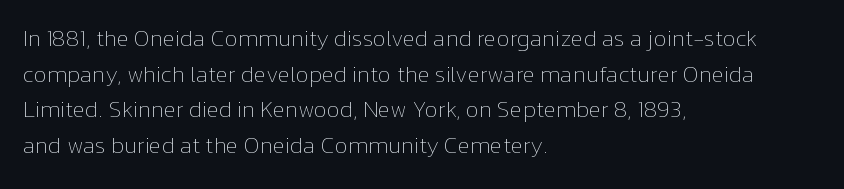
The image shows 23 px text type, upright; set left-aligned, normal line spacing (1.55x), normal letter spacing, not underlined.
